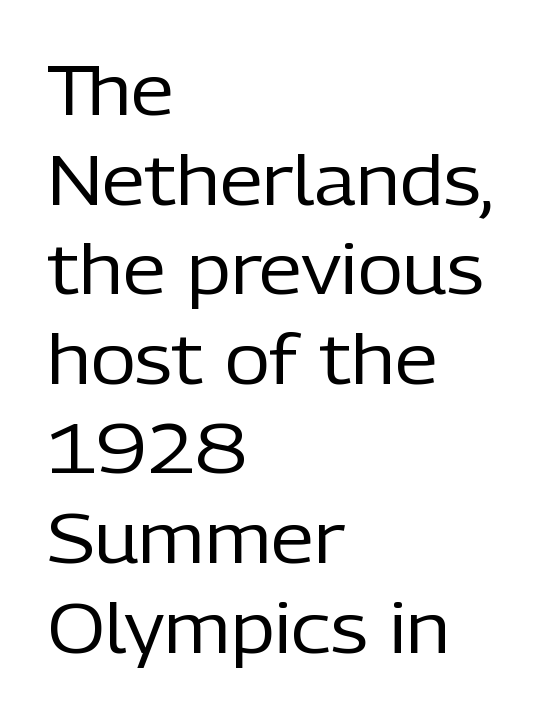
Q: Is the text bold? A: No.
Q: Is the text italic (slanted)? A: No, it is upright.
Q: Is the typeface a serif or a sans-serif typeface? A: Sans-serif.
Q: Is the text underlined? A: No.
Q: How is the paragraph aligned? A: Left-aligned.
Q: Is the spacing between letters normal or unusually wide? A: Normal.
Q: Is the spacing between lines tight, normal or loose? A: Normal.
Q: Width (condensed, normal, or wide)? A: Normal.
Q: Stroke contrast? A: Low.
Q: x-height? A: Medium.
Q: Monospaced? A: No.
